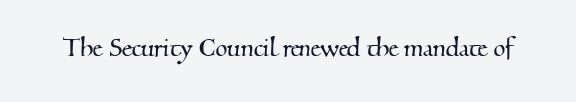
In terms of letterform style, serifs are clearly present. Each word holds together tightly as a unit, with standard inter-letter gaps. Underlining? Definitely not there. Varying glyph widths throughout — classic text-font behaviour.
